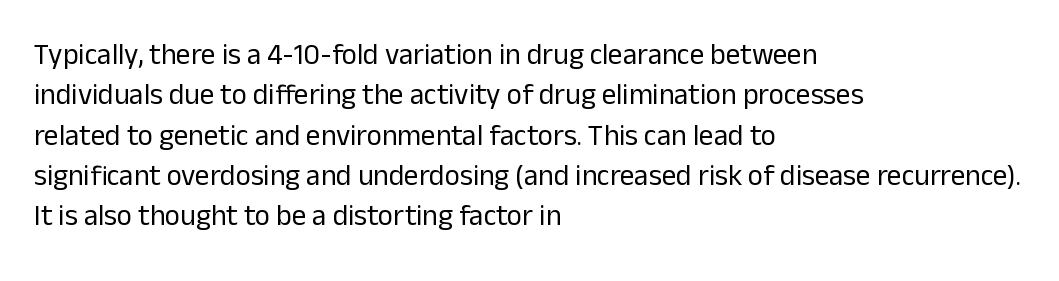
Q: Is the text bold? A: No.
Q: Is the text italic (slanted)? A: No, it is upright.
Q: Is the typeface a serif or a sans-serif typeface? A: Sans-serif.
Q: Is the text underlined? A: No.
Q: How is the paragraph aligned? A: Left-aligned.
Q: Is the spacing between letters normal or unusually wide? A: Normal.
Q: Is the spacing between lines tight, normal or loose? A: Normal.
Q: Width (condensed, normal, or wide)? A: Normal.
Q: Stroke contrast? A: Low.
Q: x-height? A: Medium.
Q: Monospaced? A: No.
